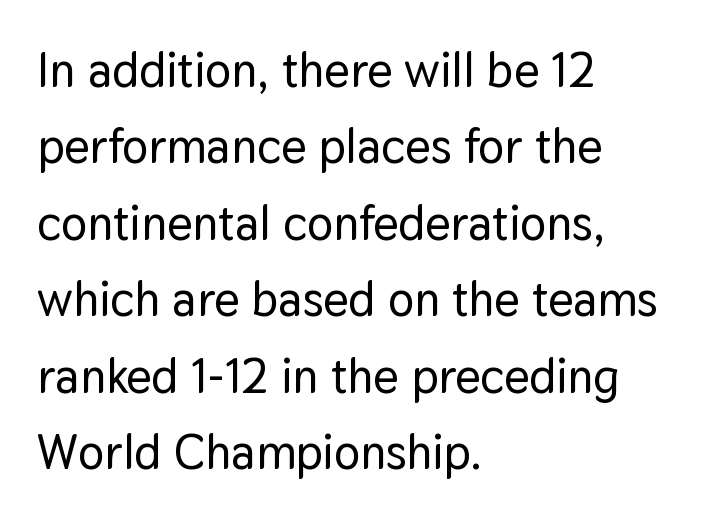
The image shows 49 px sans-serif type, upright; set left-aligned, normal line spacing (1.56x), normal letter spacing, not underlined; low stroke contrast and a medium x-height.
